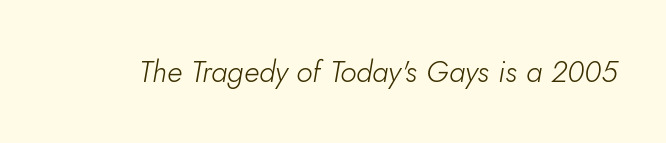
{"italic": "yes", "lean": "right", "slant_degrees": 10, "bold": "no", "weight": "light", "width": "normal", "stroke_contrast": "low", "x_height": "small", "monospaced": "no", "underline": "no", "letter_spacing": "normal", "letter_spacing_em": 0.0, "glyph_px": 30}
